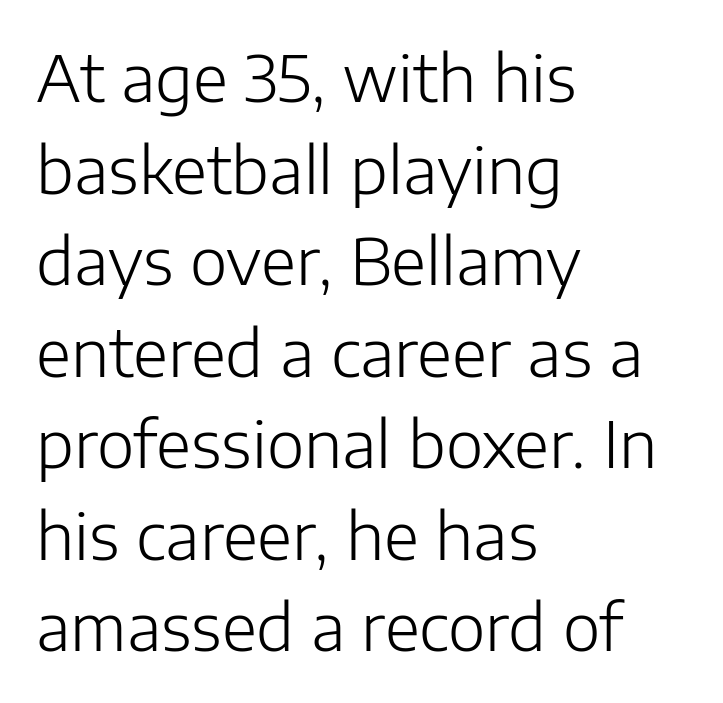
Q: Is the text bold? A: No.
Q: Is the text italic (slanted)? A: No, it is upright.
Q: Is the typeface a serif or a sans-serif typeface? A: Sans-serif.
Q: Is the text underlined? A: No.
Q: How is the paragraph aligned? A: Left-aligned.
Q: Is the spacing between letters normal or unusually wide? A: Normal.
Q: Is the spacing between lines tight, normal or loose? A: Normal.
Q: Width (condensed, normal, or wide)? A: Normal.
Q: Stroke contrast? A: Low.
Q: x-height? A: Medium.
Q: Monospaced? A: No.
